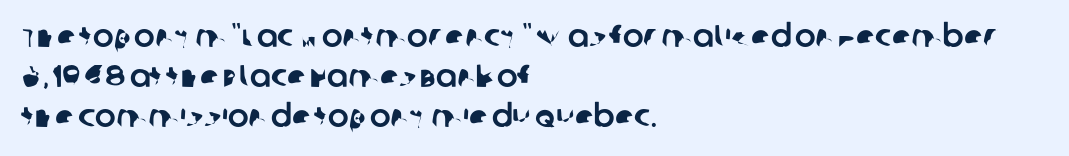
The image shows 31 px sans-serif type; set left-aligned, normal line spacing (1.29x), normal letter spacing, not underlined; low stroke contrast and a large x-height.
